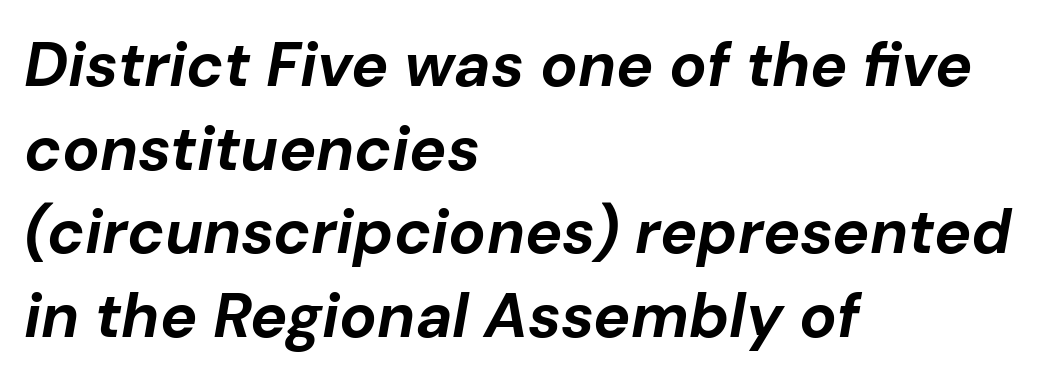
{"italic": "yes", "lean": "right", "slant_degrees": 10, "bold": "yes", "weight": "bold", "width": "normal", "stroke_contrast": "low", "x_height": "medium", "monospaced": "no", "underline": "no", "align": "left", "line_spacing": "normal", "line_spacing_ratio": 1.35, "letter_spacing": "normal", "letter_spacing_em": 0.0, "glyph_px": 62}
